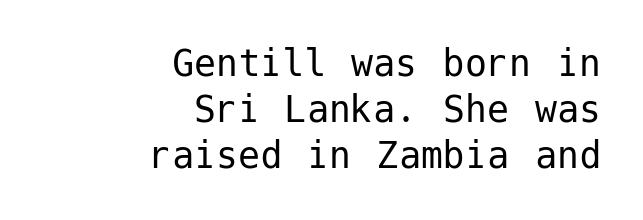
Compared with a flush-left layout, this one pins lines to the opposite, right side. It's the straight-up-and-down kind of type. Letter spacing: default. Leading is clearly below the norm, producing a dense column.
